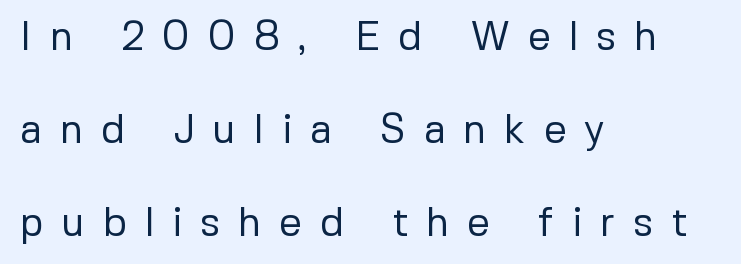
Reading down the block, your eye returns to a fixed left position each line. Grotesque or geometric, the face here clearly has no serifs. Words appear elongated and porous because spacing is wide. Ink coverage per letter is moderate at most.
